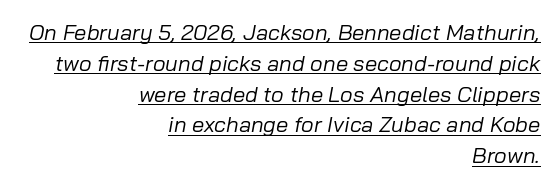
{"italic": "yes", "lean": "right", "slant_degrees": 10, "bold": "no", "underline": "yes", "align": "right", "line_spacing": "normal", "line_spacing_ratio": 1.4, "letter_spacing": "normal", "letter_spacing_em": 0.0, "glyph_px": 22}
